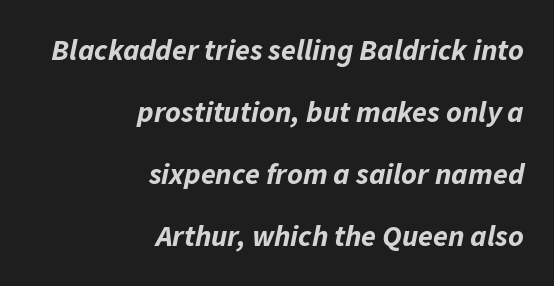
{"italic": "yes", "lean": "right", "slant_degrees": 11, "bold": "yes", "weight": "bold", "width": "normal", "stroke_contrast": "low", "x_height": "medium", "monospaced": "no", "underline": "no", "align": "right", "line_spacing": "loose", "line_spacing_ratio": 2.07, "letter_spacing": "normal", "letter_spacing_em": 0.0, "glyph_px": 30}
